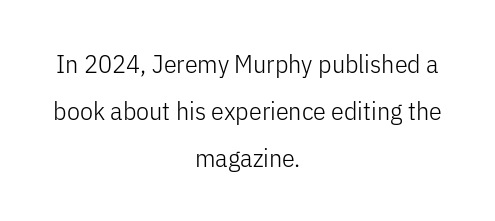
Q: Is the text bold? A: No.
Q: Is the text italic (slanted)? A: No, it is upright.
Q: Is the text underlined? A: No.
Q: How is the paragraph aligned? A: Centered.
Q: Is the spacing between letters normal or unusually wide? A: Normal.
